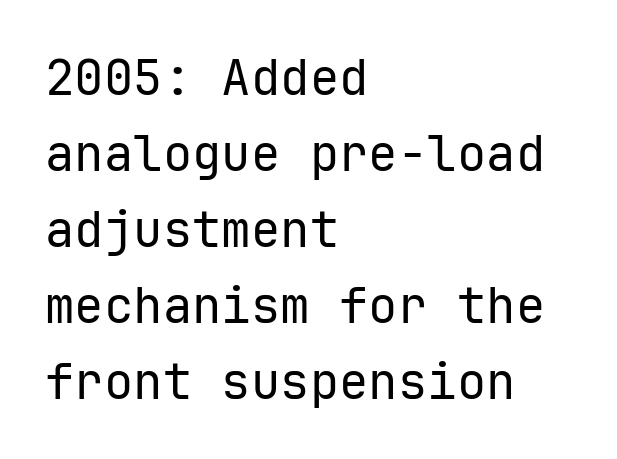
Q: Is the text bold? A: No.
Q: Is the text italic (slanted)? A: No, it is upright.
Q: Is the typeface a serif or a sans-serif typeface? A: Sans-serif.
Q: Is the text underlined? A: No.
Q: How is the paragraph aligned? A: Left-aligned.
Q: Is the spacing between letters normal or unusually wide? A: Normal.
Q: Is the spacing between lines tight, normal or loose? A: Normal.
Q: Width (condensed, normal, or wide)? A: Normal.
Q: Stroke contrast? A: Low.
Q: x-height? A: Medium.
Q: Monospaced? A: Yes.
